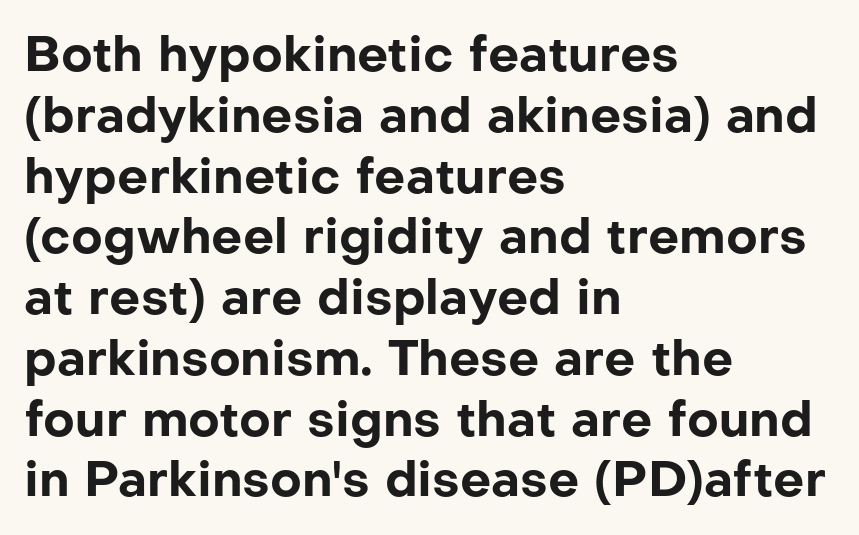
Q: Is the text bold? A: Yes.
Q: Is the text italic (slanted)? A: No, it is upright.
Q: Is the typeface a serif or a sans-serif typeface? A: Sans-serif.
Q: Is the text underlined? A: No.
Q: How is the paragraph aligned? A: Left-aligned.
Q: Is the spacing between letters normal or unusually wide? A: Normal.
Q: Width (condensed, normal, or wide)? A: Normal.
Q: Stroke contrast? A: Low.
Q: x-height? A: Medium.
Q: Monospaced? A: No.
